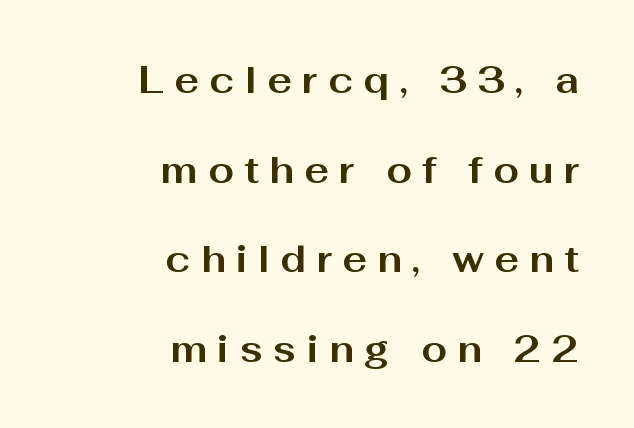
The image shows 37 px bold, wide sans-serif type, upright; set right-aligned, loose line spacing (2.42x), unusually wide letter spacing (+0.28 em), not underlined; medium stroke contrast and a medium x-height.
